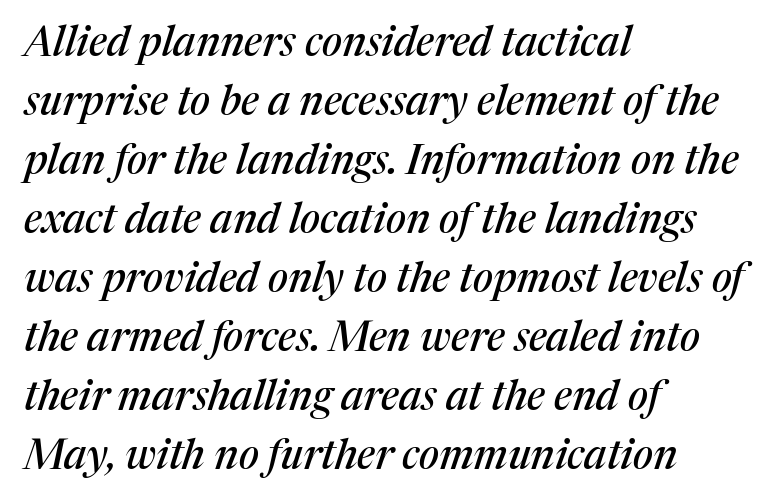
The font family rendered here belongs to the serif group. The passage shown leans; its letterforms are oblique. In CSS terms this would be text-align: left. The rendering uses natural spacing where letterforms have individual widths. In terms of leading, this rendering sits right in the middle. The rendering keeps characters at their native spacing.
